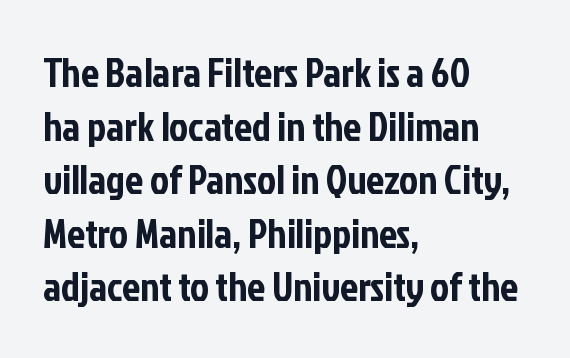
Q: Is the text italic (slanted)? A: No, it is upright.
Q: Is the typeface a serif or a sans-serif typeface? A: Sans-serif.
Q: Is the text underlined? A: No.
Q: How is the paragraph aligned? A: Left-aligned.
Q: Is the spacing between letters normal or unusually wide? A: Normal.
Q: Is the spacing between lines tight, normal or loose? A: Normal.
Q: Width (condensed, normal, or wide)? A: Condensed.
Q: Stroke contrast? A: Low.
Q: x-height? A: Medium.
Q: Monospaced? A: No.
